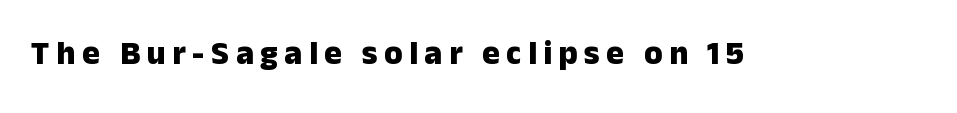
The image shows 33 px heavy sans-serif type, upright; set unusually wide letter spacing (+0.2 em), not underlined; low stroke contrast and a medium x-height.
